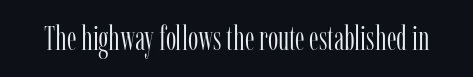
{"serif": "yes", "italic": "no", "bold": "no", "weight": "light", "width": "condensed", "stroke_contrast": "low", "x_height": "medium", "monospaced": "no", "underline": "no", "letter_spacing": "normal", "letter_spacing_em": 0.0, "glyph_px": 33}
